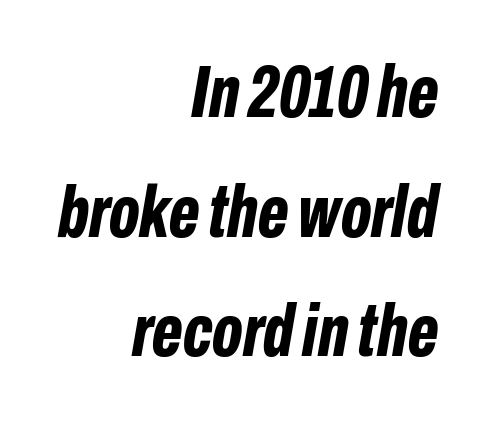
{"italic": "yes", "lean": "right", "slant_degrees": 10, "bold": "yes", "weight": "bold", "width": "condensed", "stroke_contrast": "low", "x_height": "medium", "monospaced": "no", "underline": "no", "align": "right", "line_spacing": "normal", "line_spacing_ratio": 1.64, "letter_spacing": "normal", "letter_spacing_em": 0.0, "glyph_px": 73}
